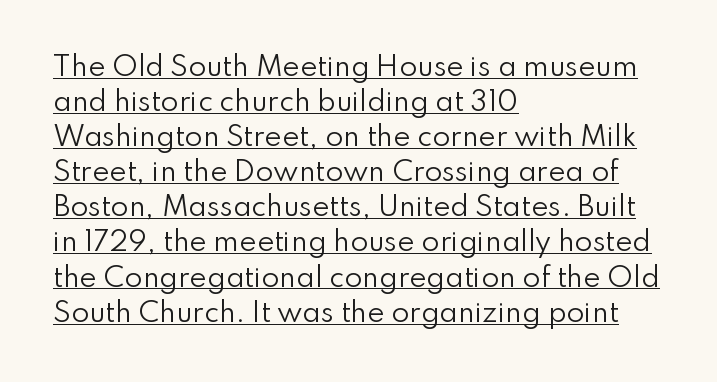
{"italic": "no", "bold": "no", "underline": "yes", "align": "left", "line_spacing": "normal", "line_spacing_ratio": 1.35, "letter_spacing": "normal", "letter_spacing_em": 0.0, "glyph_px": 26}
